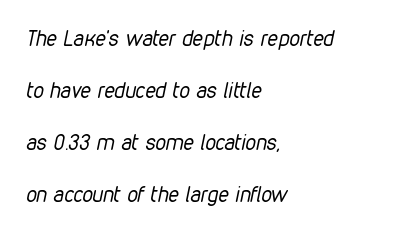
The image shows 21 px text type, italic (leaning right); set left-aligned, loose line spacing (2.47x), normal letter spacing, not underlined.
